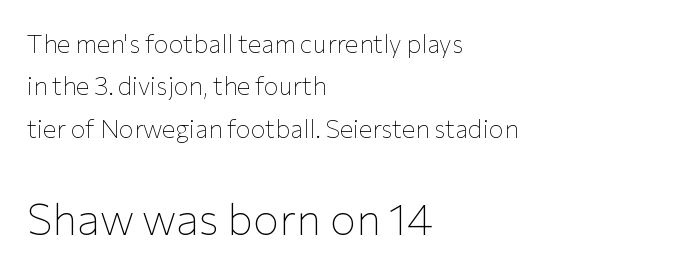
The text block is weighted toward the left margin, trailing off unevenly rightward. This sample uses plain, unmodified letter spacing. Type style note: lacks serifs. This block has exactly the height ordinary leading produces. Note the varied advance widths — an 'i' is clearly narrower than an 'm'.
